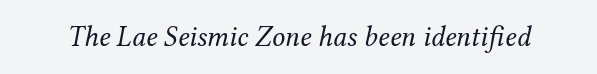
{"serif": "yes", "italic": "yes", "lean": "right", "slant_degrees": 12, "bold": "no", "weight": "regular", "width": "normal", "stroke_contrast": "medium", "x_height": "medium", "monospaced": "no", "underline": "no", "letter_spacing": "normal", "letter_spacing_em": 0.0, "glyph_px": 29}
